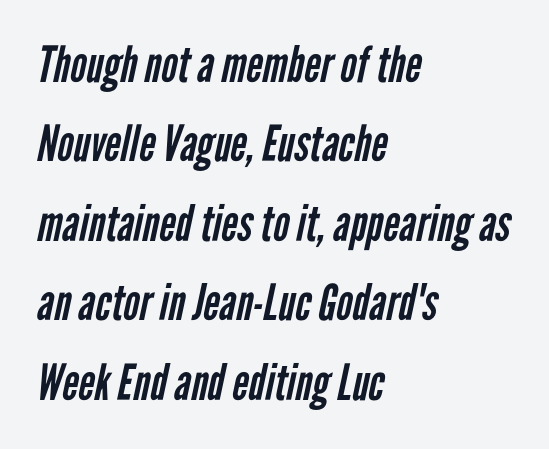
The image shows 50 px regular-weight, condensed sans-serif type; set left-aligned, normal line spacing (1.59x), normal letter spacing, not underlined; low stroke contrast and a medium x-height.
